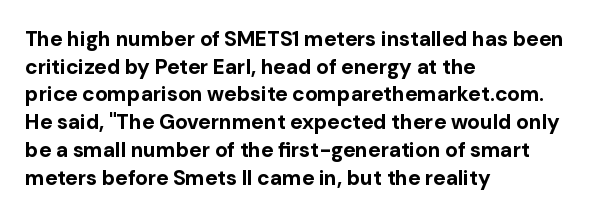
{"italic": "no", "bold": "yes", "underline": "no", "align": "left", "line_spacing": "normal", "line_spacing_ratio": 1.32, "letter_spacing": "normal", "letter_spacing_em": 0.0, "glyph_px": 21}
